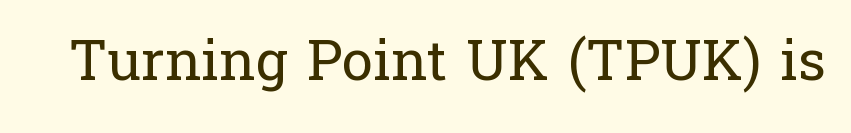
Q: Is the text bold? A: No.
Q: Is the text italic (slanted)? A: No, it is upright.
Q: Is the typeface a serif or a sans-serif typeface? A: Serif.
Q: Is the text underlined? A: No.
Q: Is the spacing between letters normal or unusually wide? A: Normal.
Q: Width (condensed, normal, or wide)? A: Normal.
Q: Stroke contrast? A: Low.
Q: x-height? A: Medium.
Q: Monospaced? A: No.
